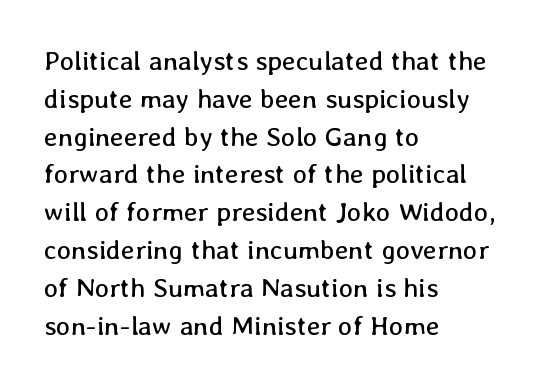
Q: Is the text bold? A: No.
Q: Is the text italic (slanted)? A: No, it is upright.
Q: Is the text underlined? A: No.
Q: How is the paragraph aligned? A: Left-aligned.
Q: Is the spacing between letters normal or unusually wide? A: Normal.
Q: Is the spacing between lines tight, normal or loose? A: Normal.
